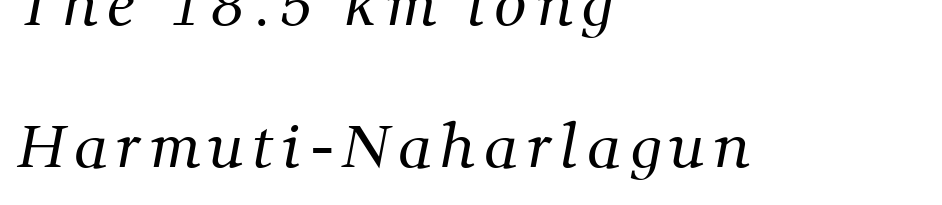
Q: Is the text bold? A: No.
Q: Is the typeface a serif or a sans-serif typeface? A: Serif.
Q: Is the text underlined? A: No.
Q: How is the paragraph aligned? A: Left-aligned.
Q: Is the spacing between lines tight, normal or loose? A: Loose.
Q: Width (condensed, normal, or wide)? A: Normal.
Q: Stroke contrast? A: Medium.
Q: x-height? A: Medium.
Q: Monospaced? A: No.
